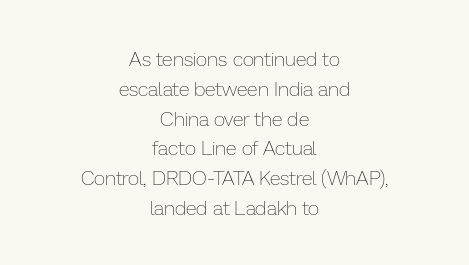
{"italic": "no", "bold": "no", "underline": "no", "align": "center", "line_spacing": "normal", "line_spacing_ratio": 1.49, "letter_spacing": "normal", "letter_spacing_em": 0.0, "glyph_px": 20}
